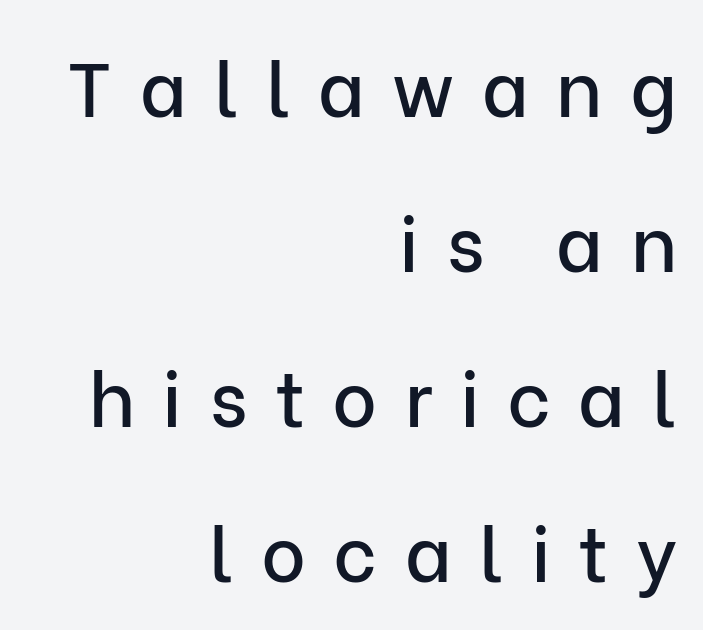
The image shows 76 px sans-serif type, upright; set right-aligned, loose line spacing (2.04x), unusually wide letter spacing (+0.36 em), not underlined; low stroke contrast and a medium x-height.
